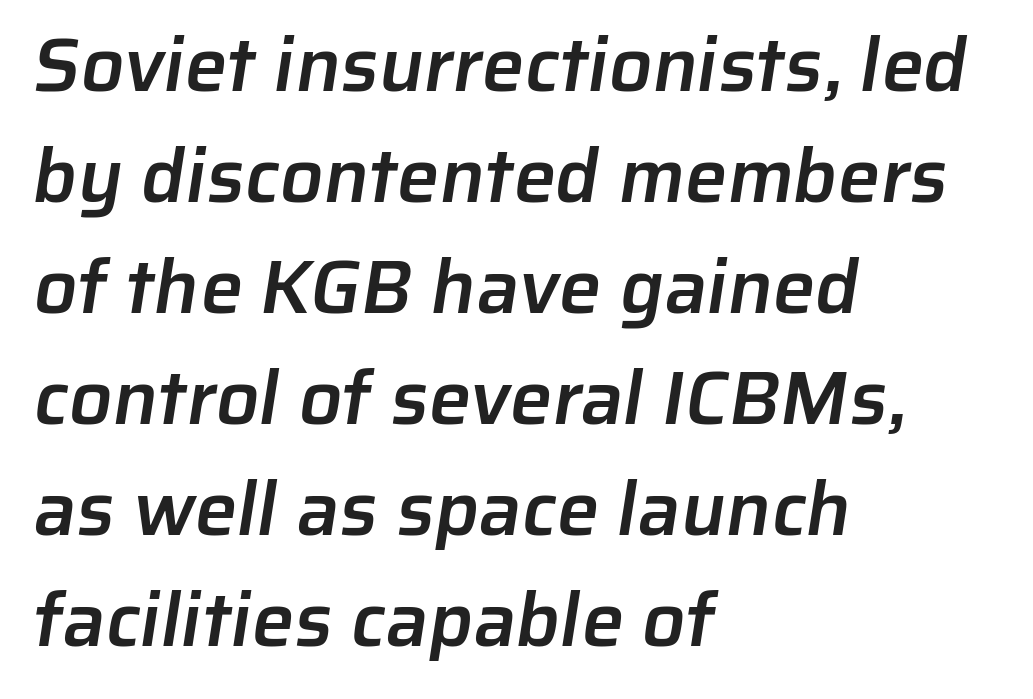
Observe the absence of serifs on each vertical stroke in this sample. Horizontal bands of white between lines are of average thickness. Leftover space on each line is placed entirely after the last word. The rendering uses natural spacing where letterforms have individual widths. The passage shown is not underscored anywhere. This sample uses plain, unmodified letter spacing.
